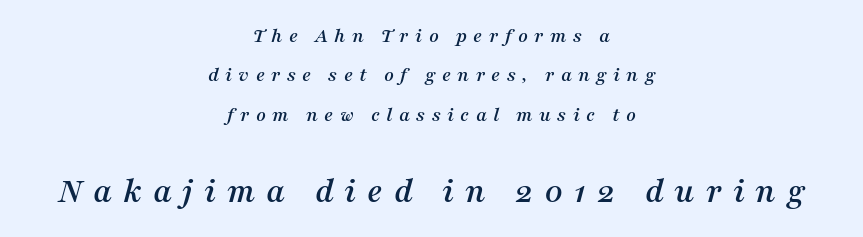
The later block is typeset at a bigger size than the earlier block. Quick note: italic. The glyphs are unaccompanied by any horizontal stroke below them. A student would call this center alignment; a typographer would say set centered. You could only call the tracking loose — the letters float apart. These lines are rendered in a variable-pitch font.
